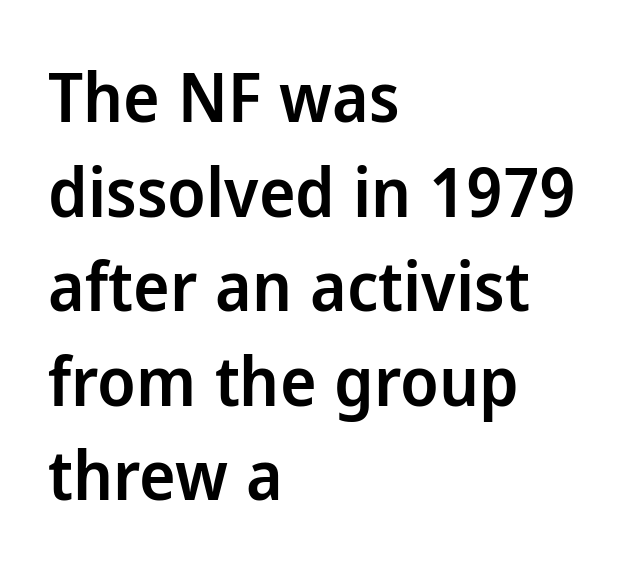
The image shows 69 px semibold sans-serif type, upright; set left-aligned, normal line spacing (1.37x), normal letter spacing, not underlined; low stroke contrast and a medium x-height.
